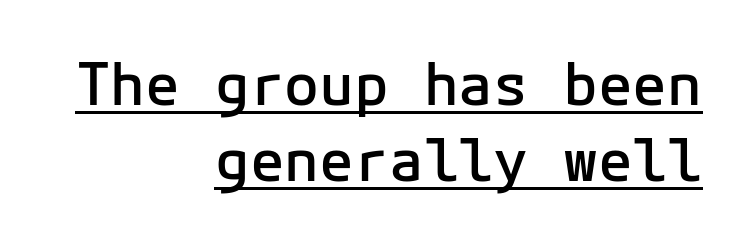
{"serif": "no", "italic": "no", "bold": "semi", "weight": "semibold", "width": "normal", "stroke_contrast": "low", "x_height": "medium", "monospaced": "yes", "underline": "yes", "align": "right", "line_spacing": "normal", "line_spacing_ratio": 1.31, "letter_spacing": "normal", "letter_spacing_em": 0.0, "glyph_px": 58}
